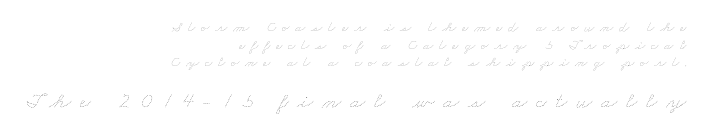
Q: Is the text bold? A: No.
Q: Is the text underlined? A: No.
Q: How is the paragraph aligned? A: Right-aligned.
Q: Is the spacing between letters normal or unusually wide? A: Unusually wide.
Q: Which block of text is set in a larger size, the first (top) or the second (bottom)? A: The second (bottom) one.
